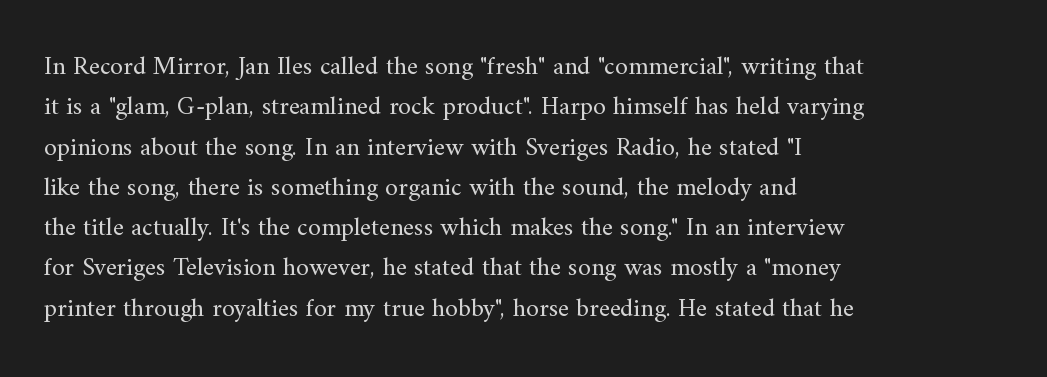
The image shows 26 px text type, upright; set left-aligned, normal line spacing (1.55x), normal letter spacing, not underlined.
